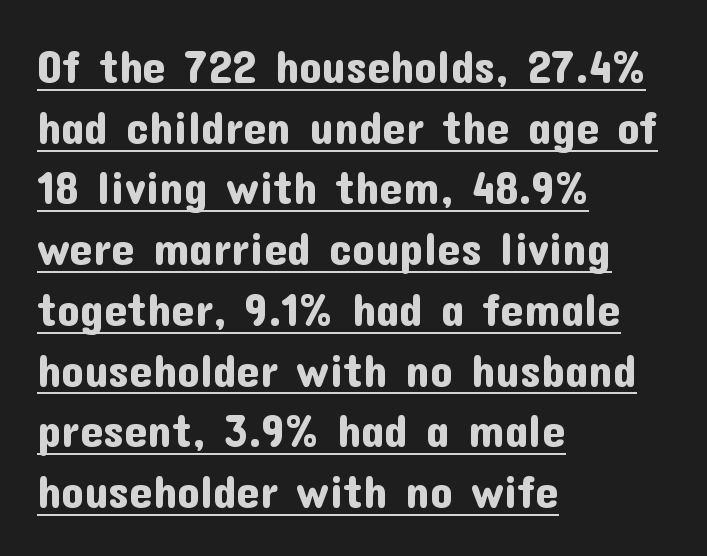
Is the letter spacing exaggerated? No — it looks like the ordinary default. Horizontal alignment here is leftward, the default for most running prose. Rendered with straight, roman letterforms. You could not count columns in this text — the font is proportionally spaced. The rendering uses the underline text-decoration. Notice how descenders clear the ascenders below comfortably — that's standard leading.
